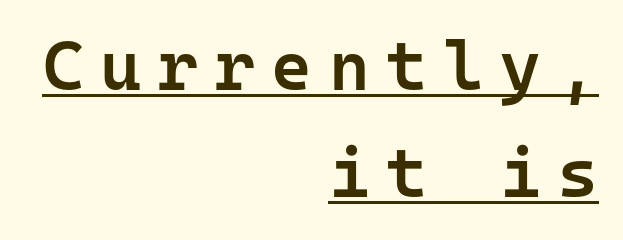
Q: Is the text bold? A: Semi-bold.
Q: Is the text italic (slanted)? A: No, it is upright.
Q: Is the typeface a serif or a sans-serif typeface? A: Sans-serif.
Q: Is the text underlined? A: Yes.
Q: How is the paragraph aligned? A: Right-aligned.
Q: Is the spacing between letters normal or unusually wide? A: Unusually wide.
Q: Is the spacing between lines tight, normal or loose? A: Normal.
Q: Width (condensed, normal, or wide)? A: Normal.
Q: Stroke contrast? A: Low.
Q: x-height? A: Medium.
Q: Monospaced? A: Yes.
